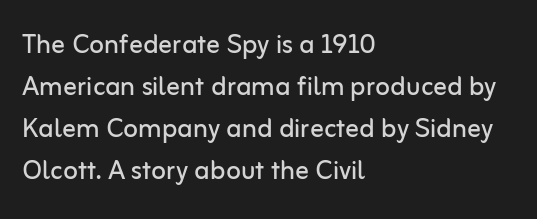
The image shows 34 px regular-weight sans-serif type, upright; set left-aligned, line spacing 1.24x, normal letter spacing, not underlined; low stroke contrast and a medium x-height.
